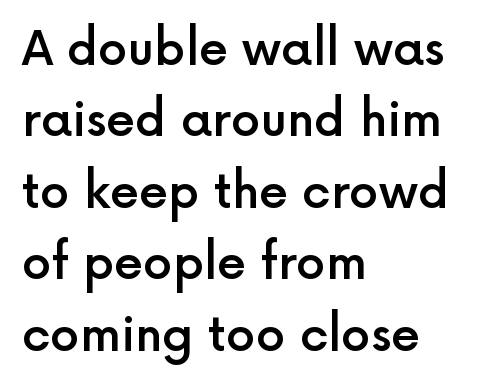
The glyphs in this specimen are sans serif. Looks like regular typesetting: each glyph gets only the width it needs. The vertical gap from one line to the next is medium. The letters sit at their default tracking, neither squeezed nor spread.
